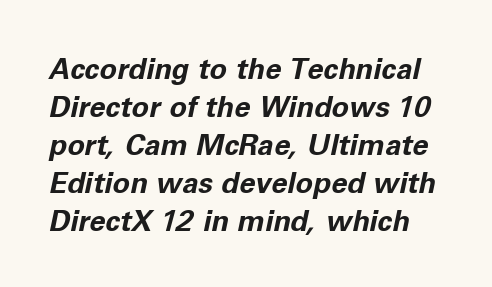
Students, note that the glyphs here touch the page at normal intervals. Heavy, bold letterforms. A typesetter would call this proportional, since set widths differ per character. Style check: oblique.
